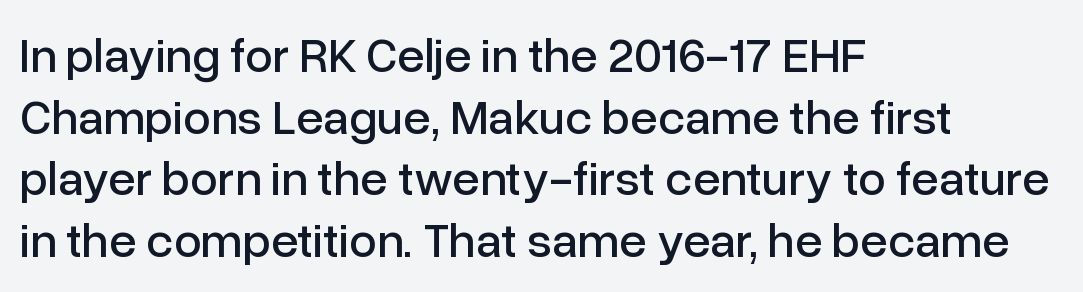
The image shows 49 px sans-serif type, upright; set left-aligned, normal line spacing (1.26x), normal letter spacing, not underlined; low stroke contrast and a medium x-height.
